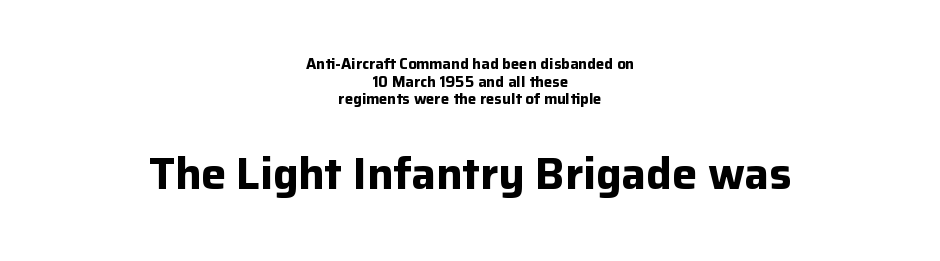
This is heavy type, rendered in bold. You can tell it's not italic because the verticals are truly vertical. Honestly, the letter spacing is just normal — you wouldn't notice it. Look at the glyph heights: the lower group is clearly the bigger setting. The face used here is proportionally spaced, like ordinary book or web type. Which margin do the lines hug? Neither — every line sits in the middle.
